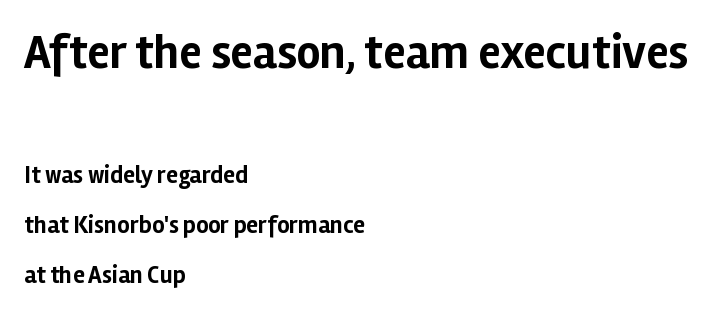
Note: no serifs on the glyphs. Set as a true bold cut, around the 700 mark. Observe the ordinary spacing: letters are neighbours, not strangers. Line starts are locked; line ends wander. Typesetter's note — upper block bumped up in size, lower block left smaller.
